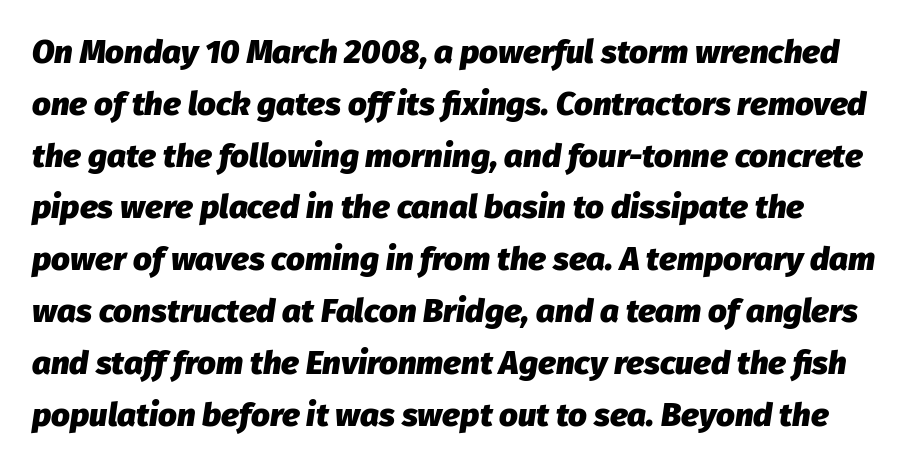
Q: Is the text bold? A: Yes.
Q: Is the text italic (slanted)? A: Yes, it leans right by about 8 degrees.
Q: Is the text underlined? A: No.
Q: How is the paragraph aligned? A: Left-aligned.
Q: Is the spacing between letters normal or unusually wide? A: Normal.
Q: Is the spacing between lines tight, normal or loose? A: Normal.
Q: Width (condensed, normal, or wide)? A: Normal.
Q: Stroke contrast? A: Low.
Q: x-height? A: Medium.
Q: Monospaced? A: No.
